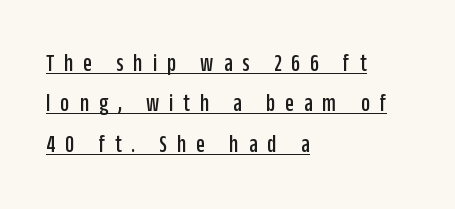
Q: Is the text italic (slanted)? A: No, it is upright.
Q: Is the text underlined? A: Yes.
Q: How is the paragraph aligned? A: Left-aligned.
Q: Is the spacing between letters normal or unusually wide? A: Unusually wide.
Q: Is the spacing between lines tight, normal or loose? A: Normal.
